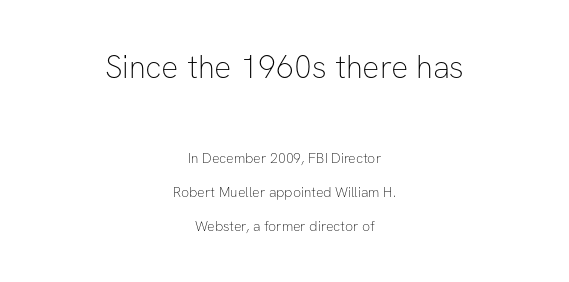
The image shows 32 px thin sans-serif type, upright; set centered, loose line spacing (2.42x), normal letter spacing, not underlined; the first (top) block is 2.29x larger; low stroke contrast and a medium x-height.
